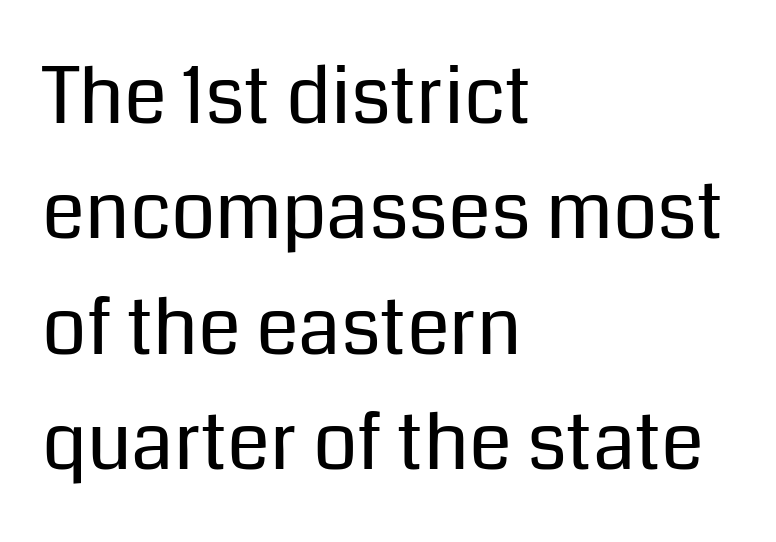
Character widths vary here, with narrow letters taking less room than wide ones. Letter spacing: default. Each new line begins a customary step beneath the previous one. Glance below the letters and you will spot only blank space. Leftover space on each line is placed entirely after the last word. Check where the strokes stop: nothing finishes them off — pure sans.
